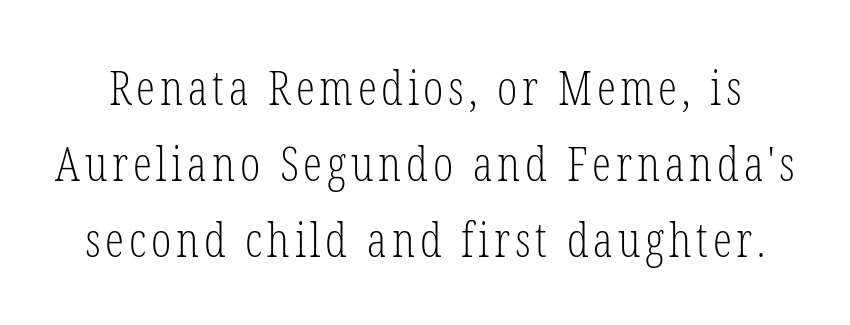
{"serif": "yes", "italic": "no", "bold": "no", "weight": "light", "width": "condensed", "stroke_contrast": "low", "x_height": "medium", "monospaced": "no", "underline": "no", "line_spacing": "normal", "line_spacing_ratio": 1.58, "glyph_px": 48}
